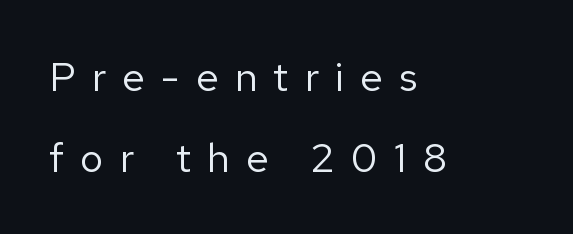
Q: Is the text bold? A: No.
Q: Is the text italic (slanted)? A: No, it is upright.
Q: Is the typeface a serif or a sans-serif typeface? A: Sans-serif.
Q: Is the text underlined? A: No.
Q: How is the paragraph aligned? A: Left-aligned.
Q: Is the spacing between letters normal or unusually wide? A: Unusually wide.
Q: Is the spacing between lines tight, normal or loose? A: Loose.
Q: Width (condensed, normal, or wide)? A: Normal.
Q: Stroke contrast? A: Low.
Q: x-height? A: Medium.
Q: Monospaced? A: No.
